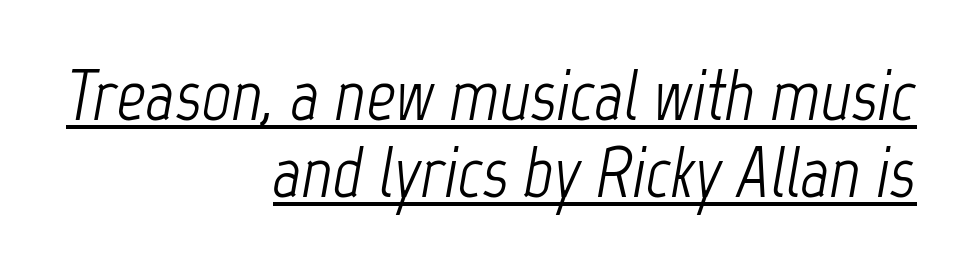
Reading down the column, the eye jumps only a short way to each next line. The axis of the letterforms is tilted away from vertical. Is this a fixed-width face? No — the glyphs have proportional, varying widths. Think standard paragraph weight, or any step lighter than that. What decoration does the sample have? An underline.
